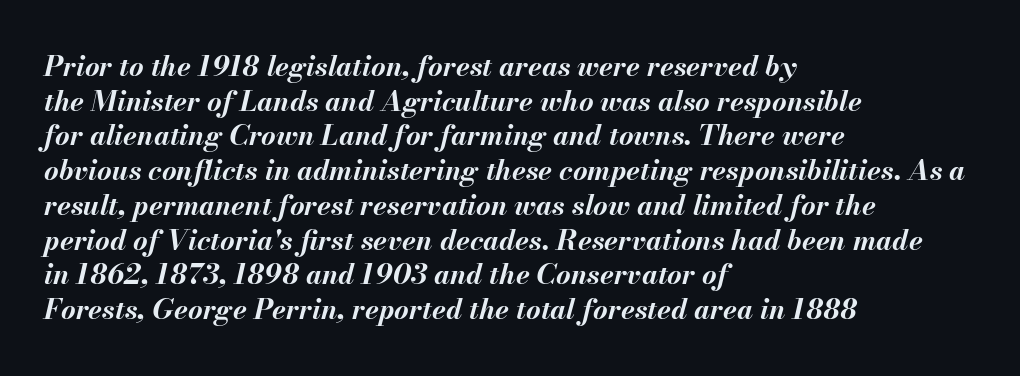
Q: Is the text bold? A: Yes.
Q: Is the text italic (slanted)? A: Yes, it leans right by about 13 degrees.
Q: Is the text underlined? A: No.
Q: How is the paragraph aligned? A: Left-aligned.
Q: Is the spacing between letters normal or unusually wide? A: Normal.
Q: Width (condensed, normal, or wide)? A: Normal.
Q: Stroke contrast? A: Medium.
Q: x-height? A: Small.
Q: Monospaced? A: No.
